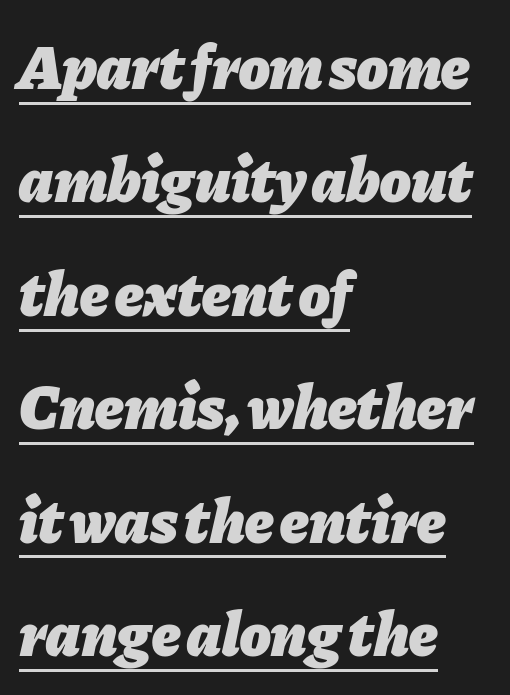
Designer's note — italics engaged. Where is the straight margin? On the left. Pretty heavy lettering here — definitely bold. A baseline rule has been typeset under these characters. The face used here is proportionally spaced, like ordinary book or web type. The letters sit at their default tracking, neither squeezed nor spread.
